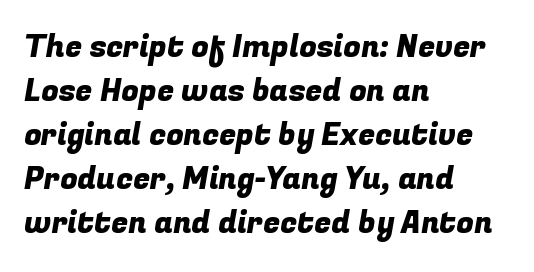
{"serif": "no", "width": "normal", "stroke_contrast": "low", "x_height": "medium", "monospaced": "no", "underline": "no", "align": "left", "line_spacing": "normal", "line_spacing_ratio": 1.42, "letter_spacing": "normal", "letter_spacing_em": 0.0, "glyph_px": 31}
